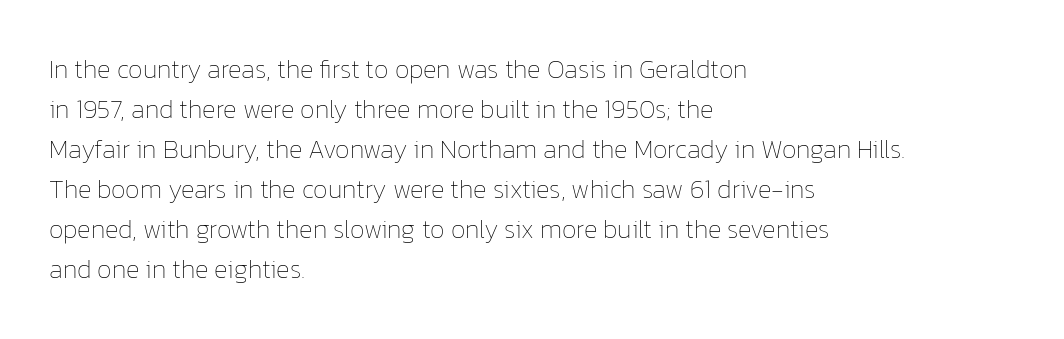
Descender tails drop into unmarked territory. Stroke mass is kept to a normal reading level or below. Default kerning and tracking; the words read as compact shapes. Teacher's note: observe the even left margin — that is flush-left alignment.
